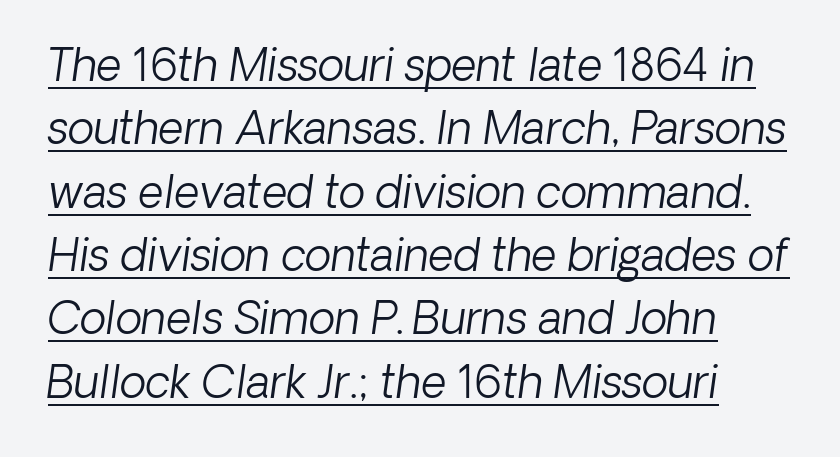
Regular leading. Nothing unusual about the tracking: characters are spaced as the font intends. The font family rendered here belongs to the sans-serif group. These characters rest on top of a visible drawn line.
